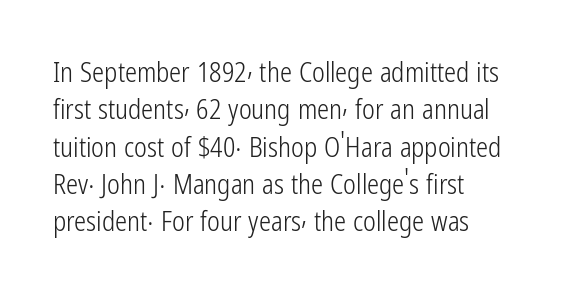
Q: Is the text bold? A: No.
Q: Is the text italic (slanted)? A: No, it is upright.
Q: Is the text underlined? A: No.
Q: How is the paragraph aligned? A: Left-aligned.
Q: Is the spacing between letters normal or unusually wide? A: Normal.
Q: Is the spacing between lines tight, normal or loose? A: Normal.
